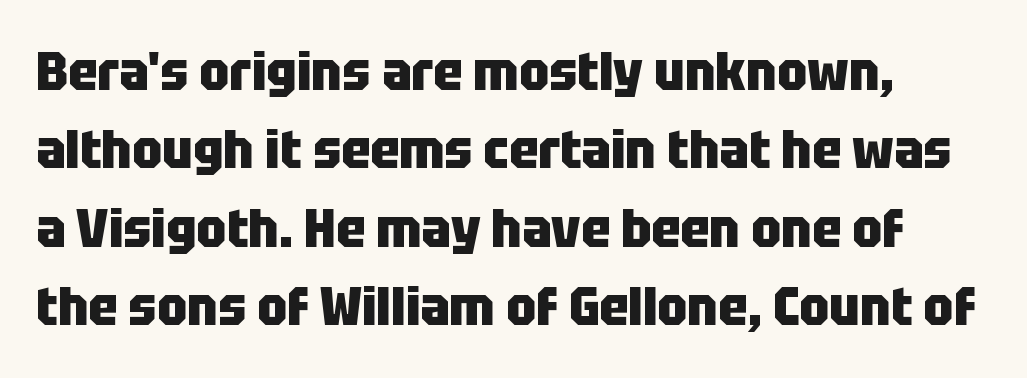
The image shows 54 px heavy, condensed sans-serif type, upright; set left-aligned, normal line spacing (1.45x), normal letter spacing, not underlined; low stroke contrast and a large x-height.
